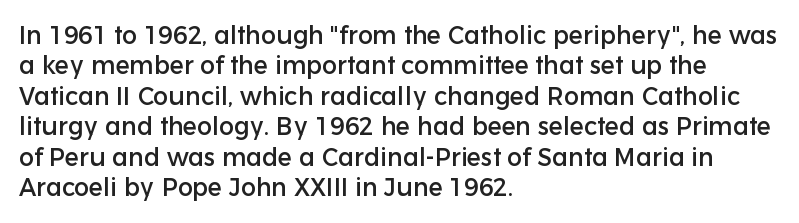
The image shows 25 px text type, upright; set left-aligned, line spacing 1.22x, normal letter spacing, not underlined.
